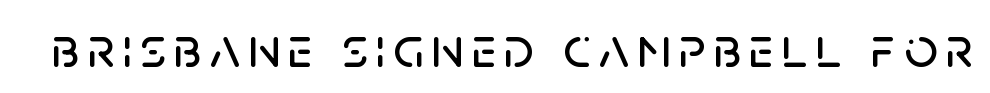
Q: Is the text italic (slanted)? A: No, it is upright.
Q: Is the typeface a serif or a sans-serif typeface? A: Sans-serif.
Q: Is the text underlined? A: No.
Q: Width (condensed, normal, or wide)? A: Normal.
Q: Stroke contrast? A: Low.
Q: x-height? A: Large.
Q: Monospaced? A: No.
